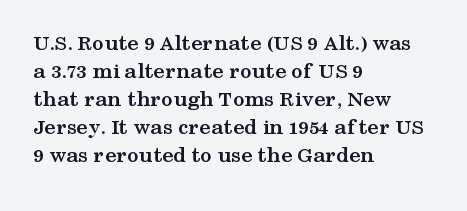
Look at the stroke-to-counter ratio: heavy, a bold. Ordinary non-slanted type is in use. The baseline area is clear. The setting favours the left margin, as ordinary paragraphs usually do. Look at the tracking — it's just the regular setting, nothing added.
